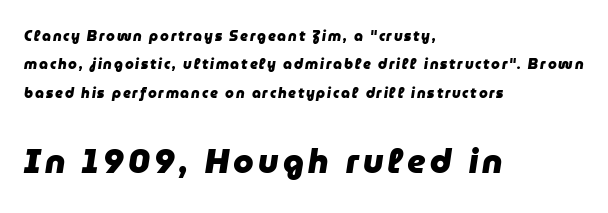
The image shows 33 px heavy type, italic (leaning right); set left-aligned, loose line spacing (2.02x), not underlined; the second (bottom) block is 2.36x larger; low stroke contrast and a medium x-height.
